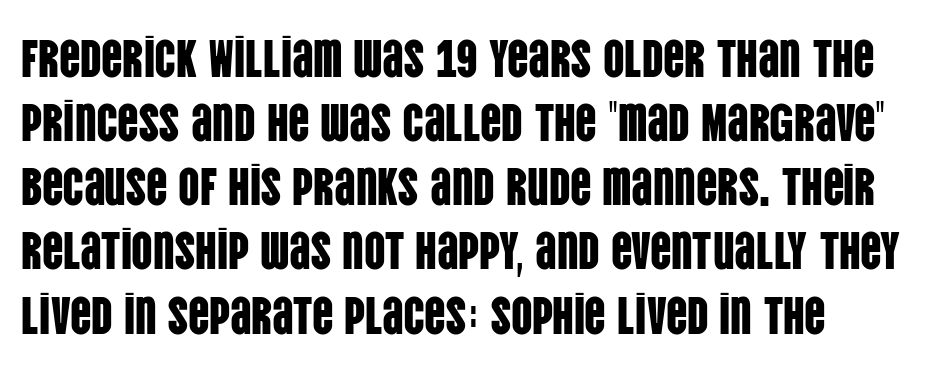
The type family on display is of the sans-serif kind. Italic: no, the glyphs are upright roman. The rendering uses natural spacing where letterforms have individual widths. The letters sit at their default tracking, neither squeezed nor spread. Underline: absent. One-word summary of the alignment: left.
